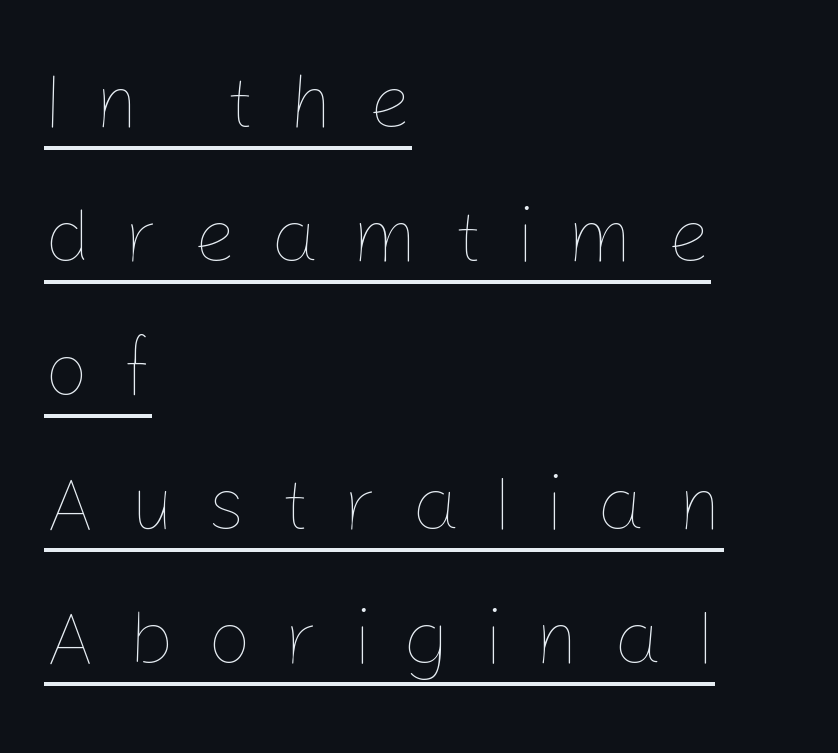
{"italic": "no", "bold": "no", "weight": "thin", "width": "normal", "stroke_contrast": "low", "x_height": "medium", "monospaced": "no", "underline": "yes", "align": "left", "line_spacing_ratio": 1.74, "letter_spacing": "wide", "letter_spacing_em": 0.43, "glyph_px": 77}
